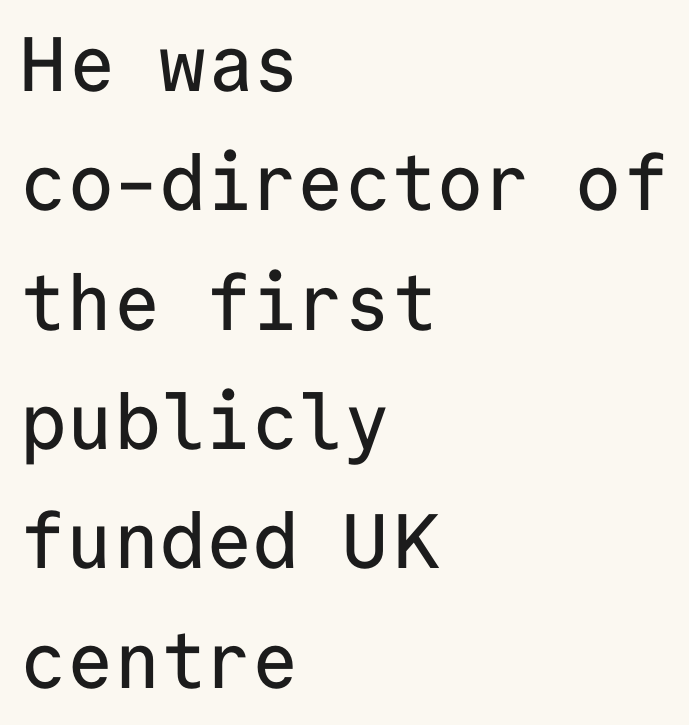
The image shows 77 px sans-serif type, upright, monospaced; set left-aligned, normal line spacing (1.55x), normal letter spacing, not underlined; low stroke contrast and a medium x-height.
